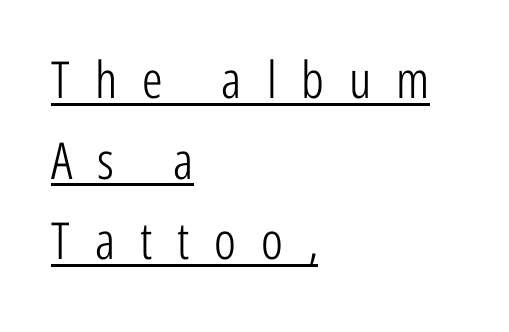
Weight: regular or lighter. Here the designer chose a conventional face with non-uniform glyph widths. Italic? Not at all — the glyphs are vertical. The paragraph has a hard left edge and a soft right edge.
